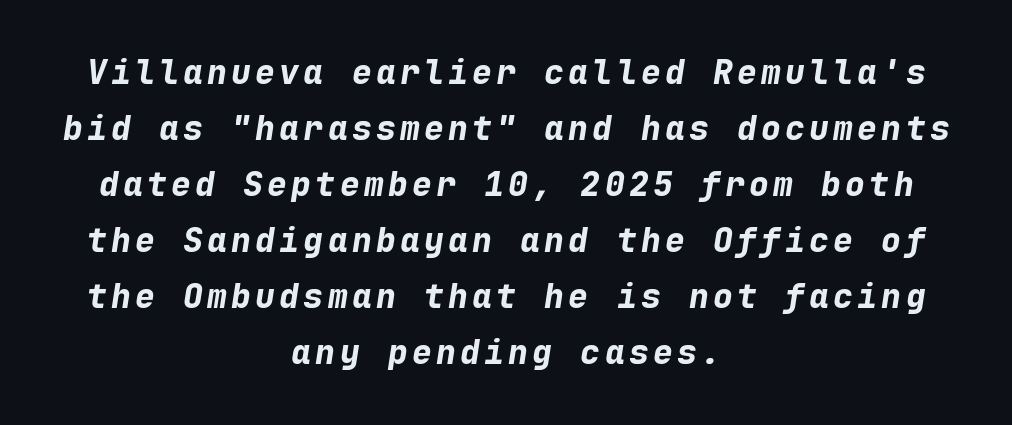
{"italic": "yes", "lean": "right", "slant_degrees": 9, "bold": "yes", "weight": "bold", "width": "normal", "stroke_contrast": "low", "x_height": "medium", "monospaced": "yes", "underline": "no", "align": "center", "line_spacing": "normal", "line_spacing_ratio": 1.7, "glyph_px": 33}
